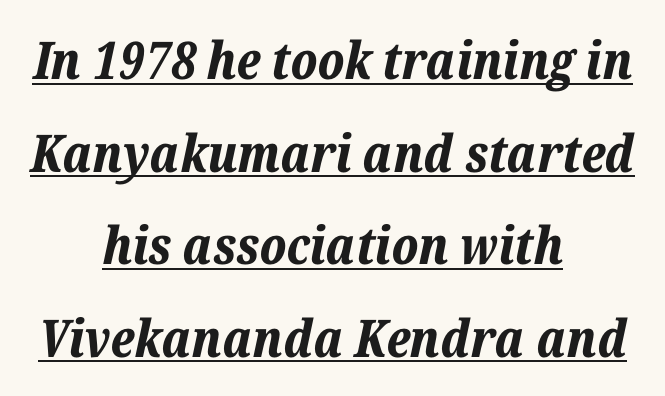
Casual observation: everything's sitting right in the middle. The rendering applies a slant to the glyphs. Note the varied advance widths — an 'i' is clearly narrower than an 'm'. This sample uses plain, unmodified letter spacing.
